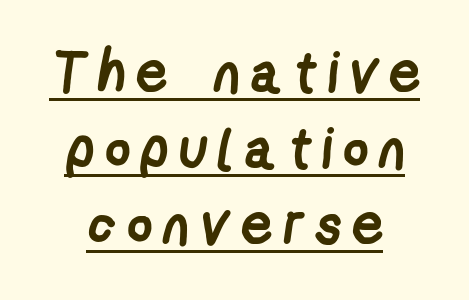
The image shows 56 px semibold, condensed sans-serif type; set centered, normal line spacing (1.36x), underlined; low stroke contrast and a medium x-height.
